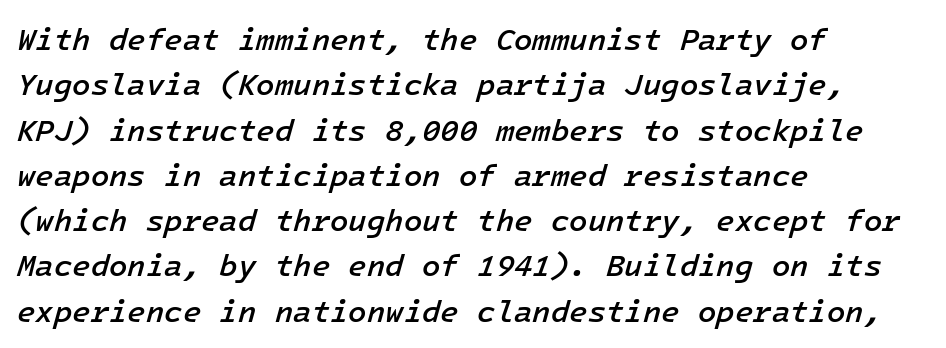
Q: Is the text bold? A: Semi-bold.
Q: Is the text italic (slanted)? A: Yes, it leans right by about 16 degrees.
Q: Is the text underlined? A: No.
Q: How is the paragraph aligned? A: Left-aligned.
Q: Is the spacing between letters normal or unusually wide? A: Normal.
Q: Is the spacing between lines tight, normal or loose? A: Normal.
Q: Width (condensed, normal, or wide)? A: Normal.
Q: Stroke contrast? A: Low.
Q: x-height? A: Medium.
